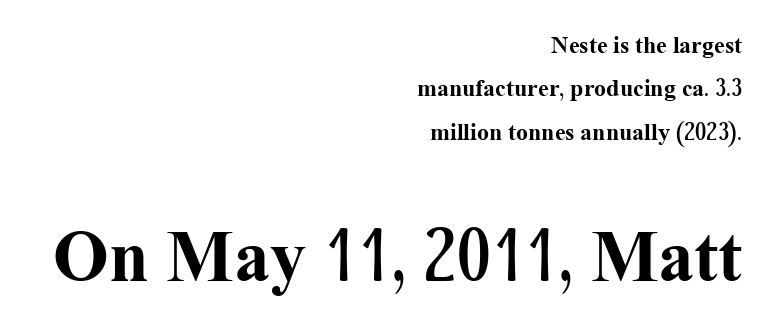
The image shows 72 px bold serif type, upright; set right-aligned, line spacing 1.81x, normal letter spacing, not underlined; the second (bottom) block is 3.0x larger; medium stroke contrast and a medium x-height.
